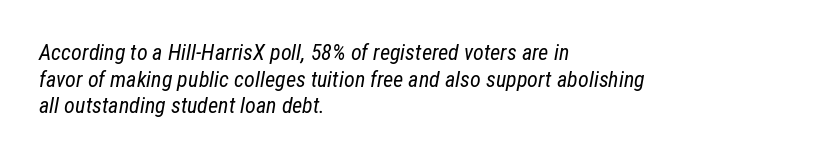
The image shows 22 px text type, italic (leaning right); set left-aligned, line spacing 1.21x, normal letter spacing, not underlined.
